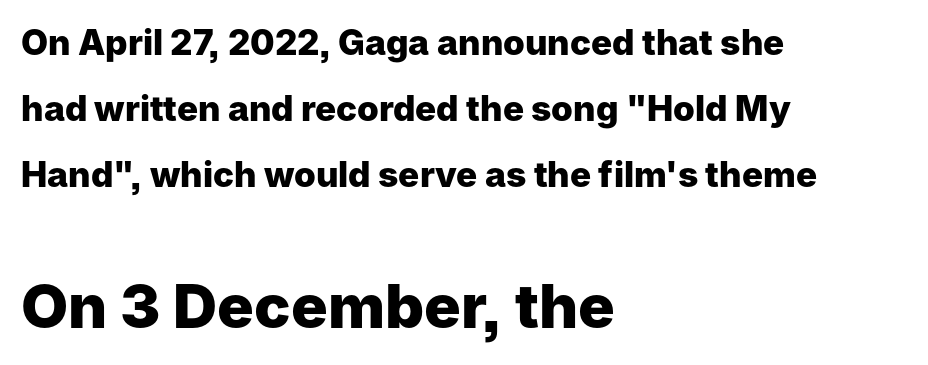
{"serif": "no", "italic": "no", "bold": "yes", "weight": "heavy", "width": "normal", "stroke_contrast": "low", "x_height": "medium", "monospaced": "no", "underline": "no", "align": "left", "line_spacing_ratio": 1.89, "letter_spacing": "normal", "letter_spacing_em": 0.0, "larger_block": "second", "size_ratio": 1.74, "glyph_px": 61}
